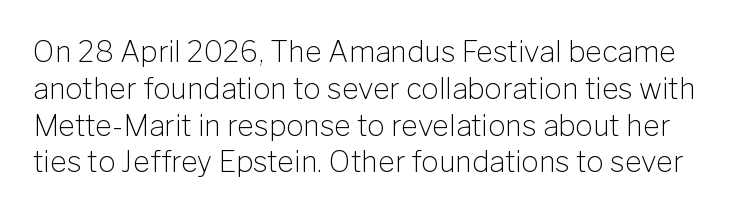
I'd call this a sans setting — the letters go barefoot. Is there much room between lines? A standard amount, neither cramped nor airy. Think of a printed novel: that variable character pitch is what you see here. The lettering holds an erect, upright posture throughout. Has an underline been added? It has not. This reads as an unemphasized weight, regular at the heaviest.
